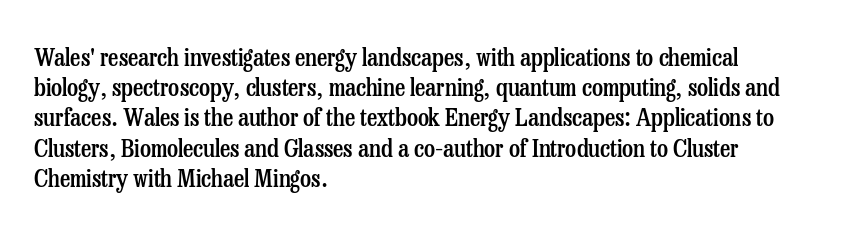
Posture: straight, roman, zero tilt. Unmarked baselines from the first word to the last. Spacing between characters is what you'd get straight out of the box. The face used here is a semibold: visibly heavier than regular, lighter than bold.
